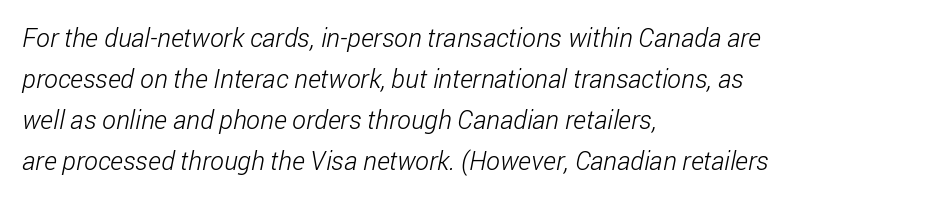
{"bold": "no", "underline": "no", "align": "left", "line_spacing": "normal", "line_spacing_ratio": 1.58, "letter_spacing": "normal", "letter_spacing_em": 0.0, "glyph_px": 26}
